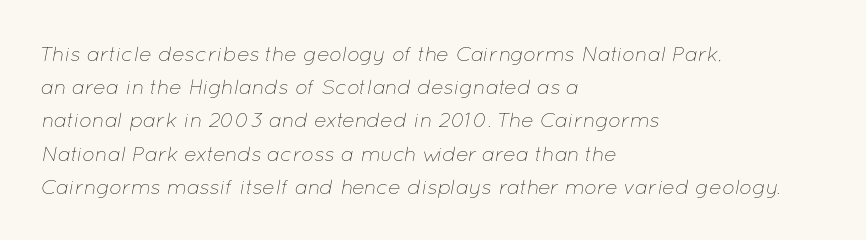
The typeface has the unassuming heft of standard copy or less. Inter-character spacing is left at the font's built-in metrics. Decoration check: the copy has no underline. Compared with a centered layout, this one pins lines to the left instead.
